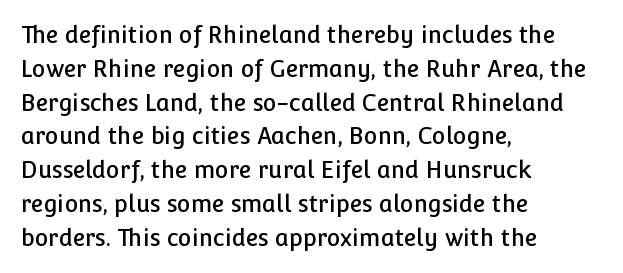
The image shows 23 px text type, upright; set left-aligned, normal line spacing (1.47x), normal letter spacing, not underlined.
